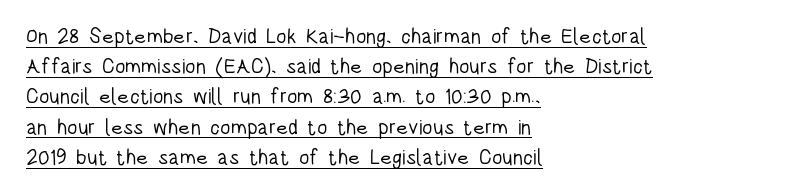
{"italic": "no", "bold": "no", "underline": "yes", "align": "left", "line_spacing": "normal", "line_spacing_ratio": 1.44, "letter_spacing": "normal", "letter_spacing_em": 0.0, "glyph_px": 21}
